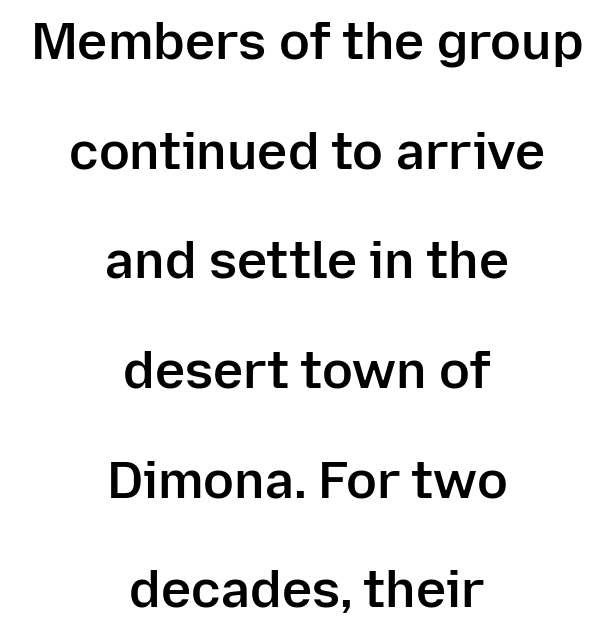
Q: Is the text bold? A: Semi-bold.
Q: Is the text italic (slanted)? A: No, it is upright.
Q: Is the typeface a serif or a sans-serif typeface? A: Sans-serif.
Q: Is the text underlined? A: No.
Q: How is the paragraph aligned? A: Centered.
Q: Is the spacing between letters normal or unusually wide? A: Normal.
Q: Is the spacing between lines tight, normal or loose? A: Loose.
Q: Width (condensed, normal, or wide)? A: Normal.
Q: Stroke contrast? A: Low.
Q: x-height? A: Medium.
Q: Monospaced? A: No.
